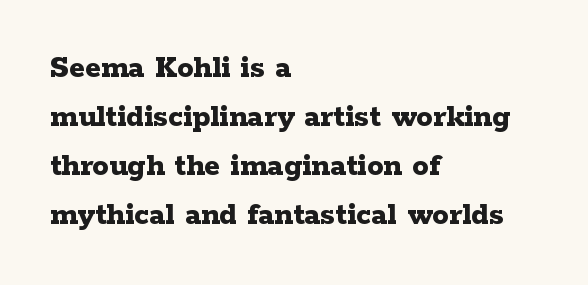
{"serif": "yes", "italic": "no", "bold": "yes", "weight": "bold", "width": "wide", "stroke_contrast": "low", "x_height": "medium", "monospaced": "no", "underline": "no", "align": "left", "line_spacing": "normal", "line_spacing_ratio": 1.48, "letter_spacing": "normal", "letter_spacing_em": 0.0, "glyph_px": 33}
